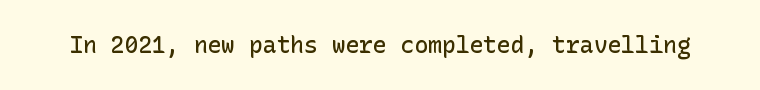
{"italic": "no", "bold": "semi", "underline": "no", "letter_spacing": "normal", "letter_spacing_em": 0.0, "glyph_px": 23}
